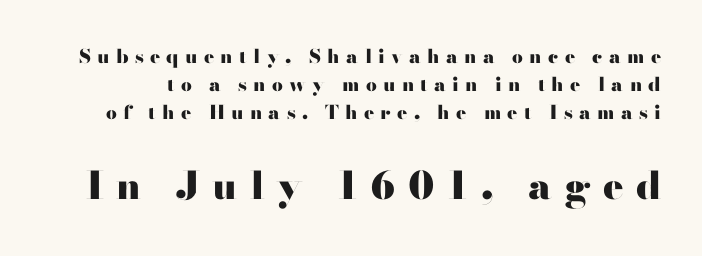
The image shows 38 px heavy, wide sans-serif type, upright; set normal line spacing (1.48x), unusually wide letter spacing (+0.33 em), not underlined; the second (bottom) block is 2.0x larger; high stroke contrast and a small x-height.
